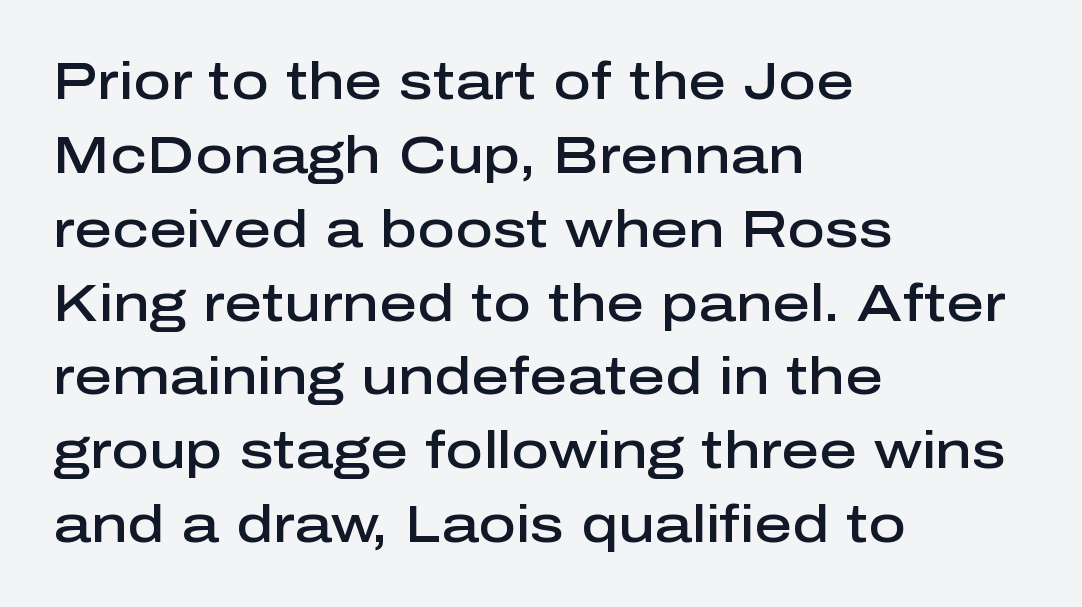
{"serif": "no", "italic": "no", "bold": "semi", "weight": "semibold", "width": "normal", "stroke_contrast": "low", "x_height": "medium", "monospaced": "no", "underline": "no", "align": "left", "line_spacing": "normal", "line_spacing_ratio": 1.42, "letter_spacing": "normal", "letter_spacing_em": 0.0, "glyph_px": 52}
